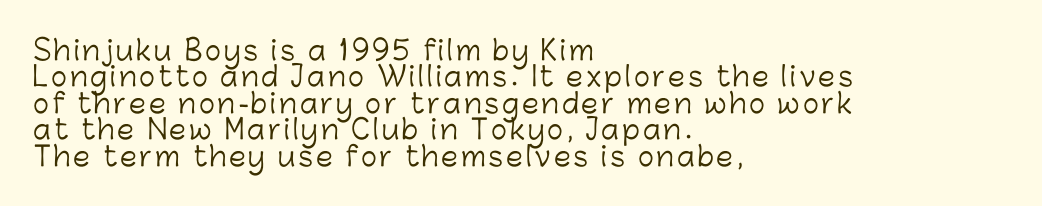
The image shows 27 px text type, upright; set left-aligned, tight line spacing (0.98x), not underlined.
